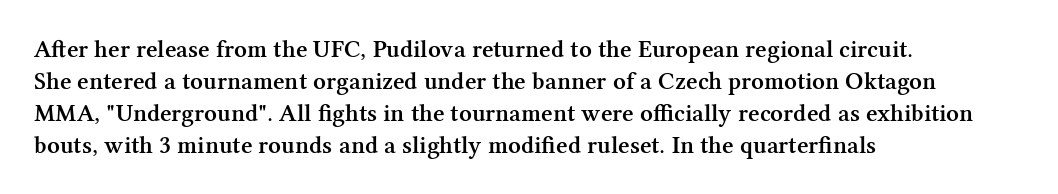
Tracking value appears to be zero — textbook default spacing. Weight check: semibold — heavier than regular, not quite bold. Line starts are locked; line ends wander. How would I describe the line gaps? Plain and ordinary. The gap between lines stays unmarked. Posture: straight, roman, zero tilt.
